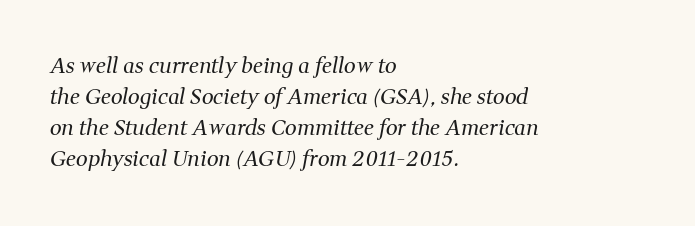
Spacing between characters is what you'd get straight out of the box. Baseline-to-baseline distance is the conventional proportion of letter height. Teacher's note: observe the even left margin — that is flush-left alignment. Unmarked baselines from the first word to the last.
